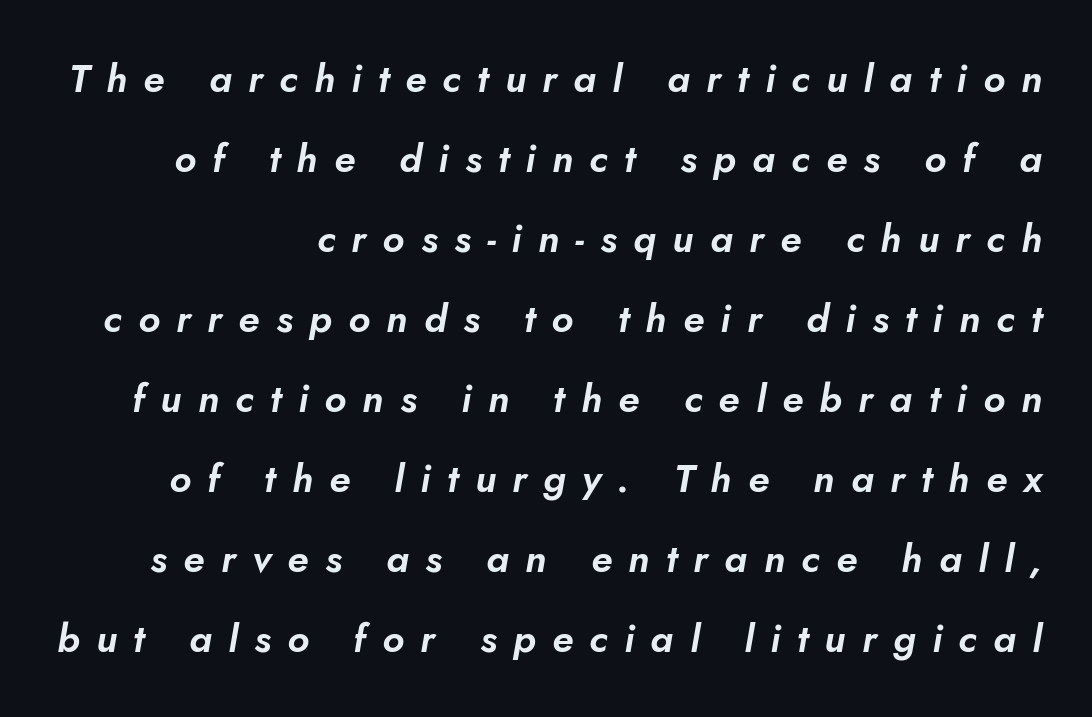
Q: Is the text italic (slanted)? A: Yes, it leans right by about 10 degrees.
Q: Is the text underlined? A: No.
Q: Is the spacing between letters normal or unusually wide? A: Unusually wide.
Q: Is the spacing between lines tight, normal or loose? A: Loose.
Q: Width (condensed, normal, or wide)? A: Normal.
Q: Stroke contrast? A: Low.
Q: x-height? A: Small.
Q: Monospaced? A: No.
